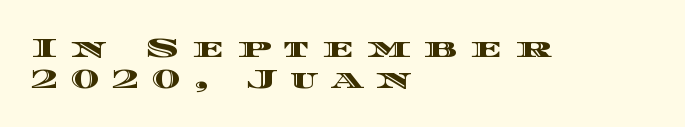
{"italic": "no", "underline": "no", "align": "left", "line_spacing": "tight", "line_spacing_ratio": 1.13, "letter_spacing": "wide", "letter_spacing_em": 0.48, "glyph_px": 27}
